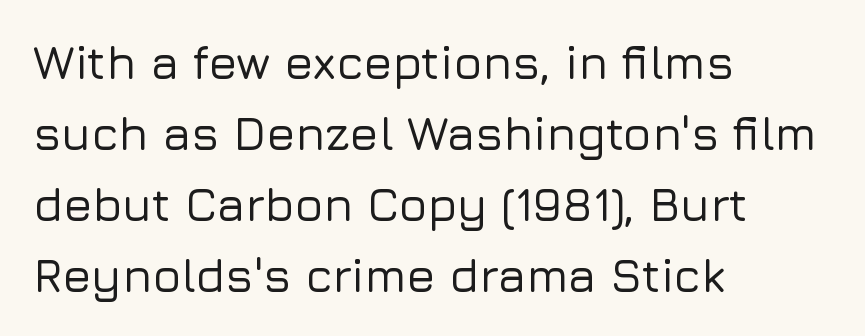
Q: Is the text italic (slanted)? A: No, it is upright.
Q: Is the typeface a serif or a sans-serif typeface? A: Sans-serif.
Q: Is the text underlined? A: No.
Q: How is the paragraph aligned? A: Left-aligned.
Q: Is the spacing between letters normal or unusually wide? A: Normal.
Q: Is the spacing between lines tight, normal or loose? A: Normal.
Q: Width (condensed, normal, or wide)? A: Normal.
Q: Stroke contrast? A: Low.
Q: x-height? A: Medium.
Q: Monospaced? A: No.
